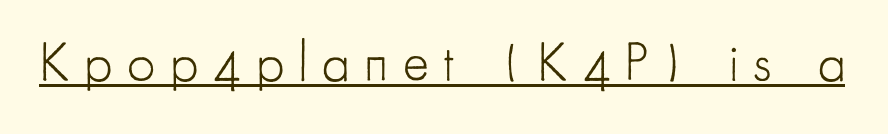
The image shows 55 px light, condensed sans-serif type, upright; set unusually wide letter spacing (+0.27 em), underlined; low stroke contrast and a small x-height.
